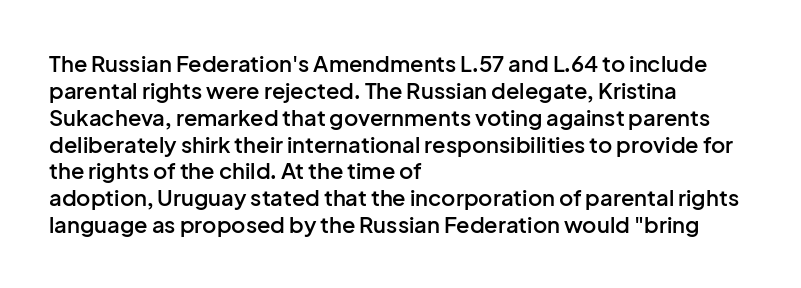
{"italic": "no", "bold": "semi", "underline": "no", "align": "left", "line_spacing_ratio": 1.22, "letter_spacing": "normal", "letter_spacing_em": 0.0, "glyph_px": 22}
